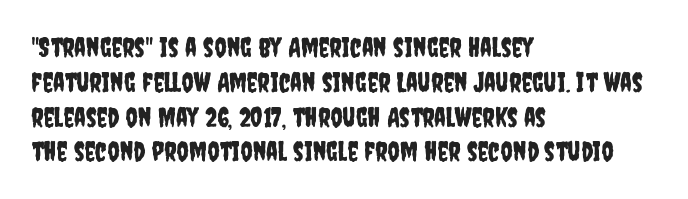
The image shows 27 px text type, upright; set left-aligned, normal line spacing (1.29x), normal letter spacing, not underlined.
